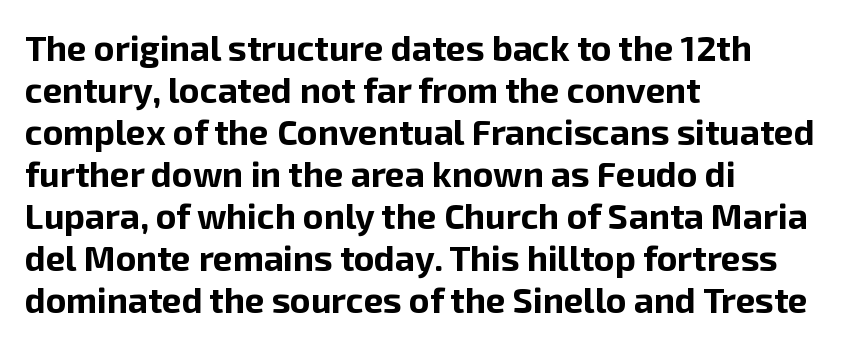
Q: Is the text bold? A: Yes.
Q: Is the text italic (slanted)? A: No, it is upright.
Q: Is the typeface a serif or a sans-serif typeface? A: Sans-serif.
Q: Is the text underlined? A: No.
Q: How is the paragraph aligned? A: Left-aligned.
Q: Is the spacing between letters normal or unusually wide? A: Normal.
Q: Width (condensed, normal, or wide)? A: Normal.
Q: Stroke contrast? A: Low.
Q: x-height? A: Medium.
Q: Monospaced? A: No.
